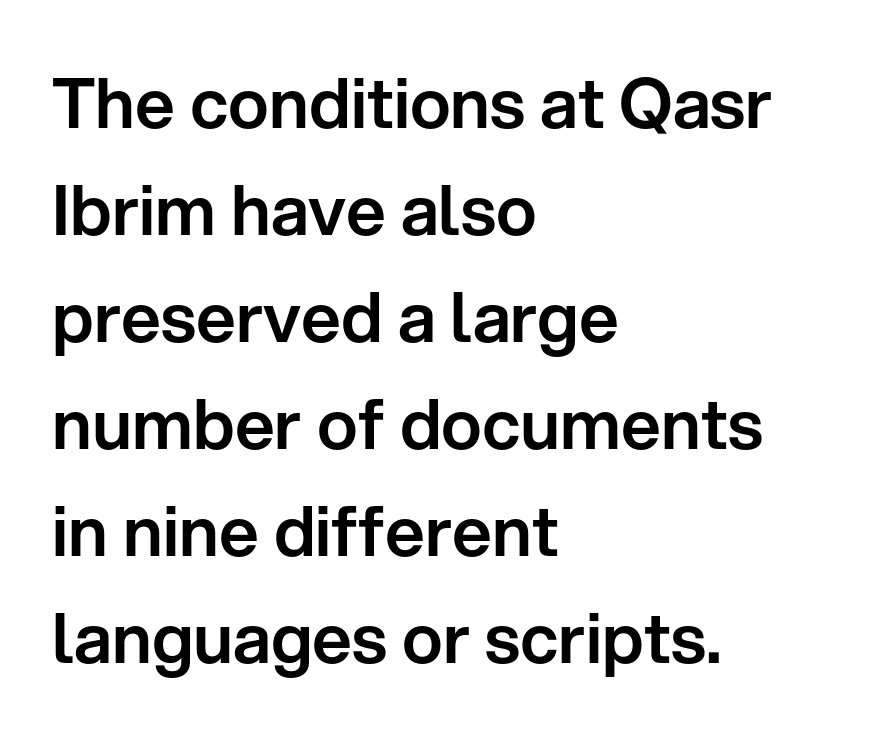
The image shows 69 px sans-serif type, upright; set left-aligned, normal line spacing (1.55x), normal letter spacing, not underlined; low stroke contrast and a medium x-height.
